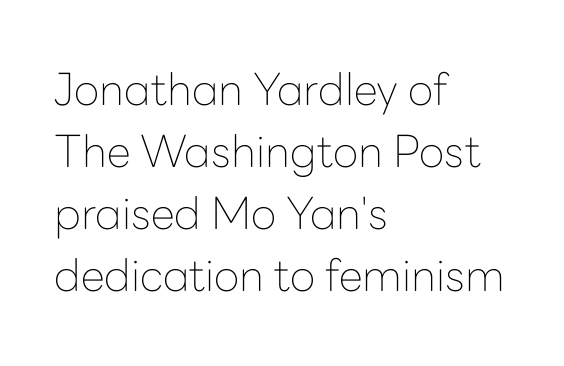
Q: Is the text bold? A: No.
Q: Is the text italic (slanted)? A: No, it is upright.
Q: Is the typeface a serif or a sans-serif typeface? A: Sans-serif.
Q: Is the text underlined? A: No.
Q: How is the paragraph aligned? A: Left-aligned.
Q: Is the spacing between letters normal or unusually wide? A: Normal.
Q: Is the spacing between lines tight, normal or loose? A: Normal.
Q: Width (condensed, normal, or wide)? A: Normal.
Q: Stroke contrast? A: Low.
Q: x-height? A: Medium.
Q: Monospaced? A: No.
